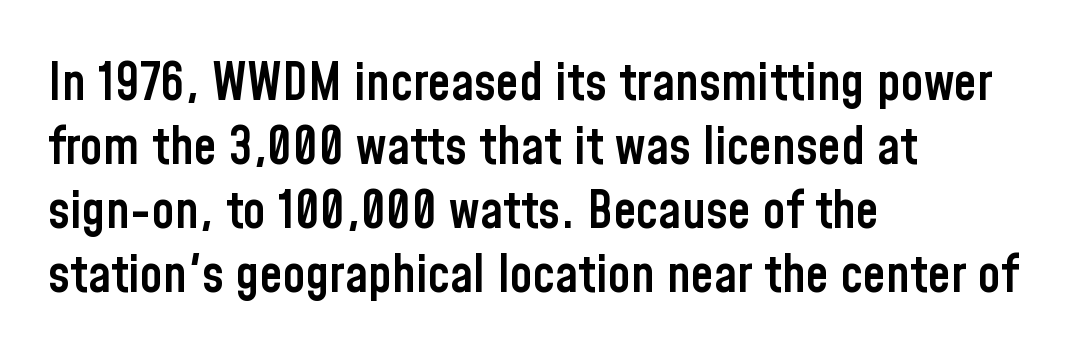
Q: Is the text bold? A: Semi-bold.
Q: Is the text italic (slanted)? A: No, it is upright.
Q: Is the typeface a serif or a sans-serif typeface? A: Sans-serif.
Q: Is the text underlined? A: No.
Q: How is the paragraph aligned? A: Left-aligned.
Q: Is the spacing between letters normal or unusually wide? A: Normal.
Q: Width (condensed, normal, or wide)? A: Condensed.
Q: Stroke contrast? A: Low.
Q: x-height? A: Medium.
Q: Monospaced? A: No.
